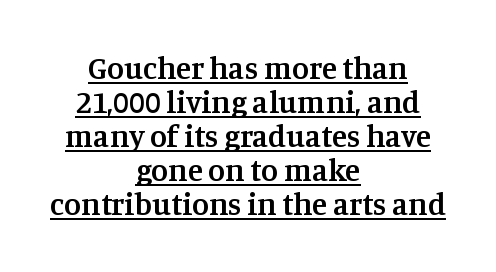
The image shows 31 px semibold serif type, upright; set centered, tight line spacing (1.1x), normal letter spacing, underlined; medium stroke contrast and a large x-height.
